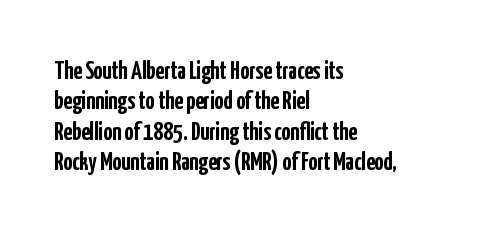
Each line starts at the same left margin while the right side varies. Words appear dense and cohesive because spacing is normal. What weight is shown? A full bold with thick strokes. Nope, not italic — everything's standing straight.
